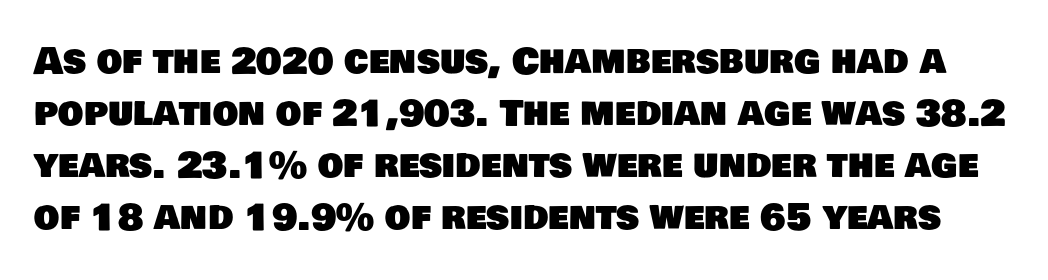
The image shows 36 px sans-serif type; set normal line spacing (1.44x), normal letter spacing, not underlined; low stroke contrast and a large x-height.
